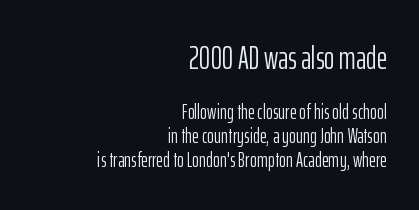
{"serif": "no", "italic": "no", "bold": "no", "weight": "light", "width": "condensed", "stroke_contrast": "low", "x_height": "medium", "monospaced": "no", "underline": "no", "align": "right", "line_spacing_ratio": 1.16, "letter_spacing": "normal", "letter_spacing_em": 0.0, "larger_block": "first", "size_ratio": 1.52, "glyph_px": 32}
